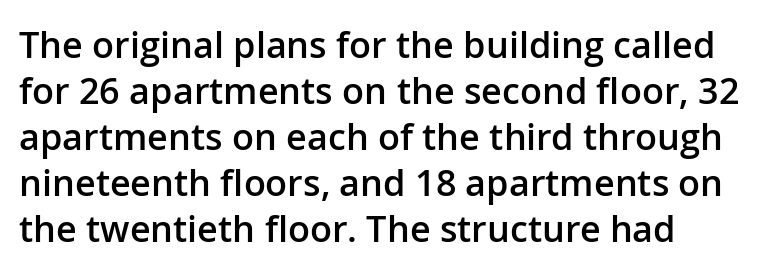
As a designer I'd log this as weight 600, semibold. What's the leading like? Ordinary, nothing unusual. Look at the tracking — it's just the regular setting, nothing added. This sample has the flowing, uneven cadence of proportional lettering.
